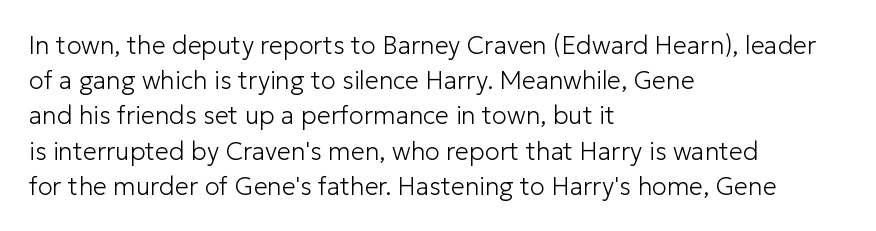
{"italic": "no", "bold": "no", "underline": "no", "align": "left", "line_spacing": "normal", "line_spacing_ratio": 1.41, "letter_spacing": "normal", "letter_spacing_em": 0.0, "glyph_px": 25}
